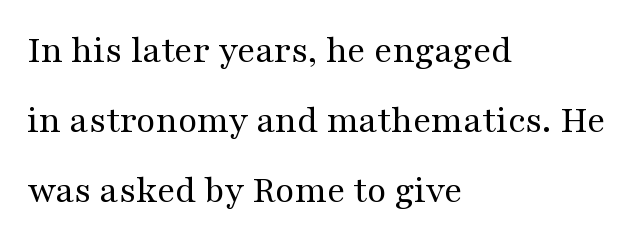
Heaviness? Minimal to ordinary, like unemphasized prose. The face used here is seriffed, in the tradition of book romans. The text block is weighted toward the left margin, trailing off unevenly rightward. The letters stand upright; this is a roman face. You could not count columns in this text — the font is proportionally spaced. Compared with typical body copy, the letter spacing here is the same.
